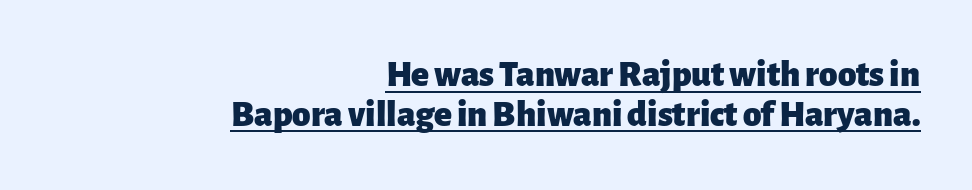
{"serif": "no", "italic": "no", "bold": "yes", "weight": "heavy", "width": "normal", "stroke_contrast": "low", "x_height": "medium", "monospaced": "no", "underline": "yes", "align": "right", "line_spacing": "tight", "line_spacing_ratio": 1.07, "letter_spacing": "normal", "letter_spacing_em": 0.0, "glyph_px": 37}
